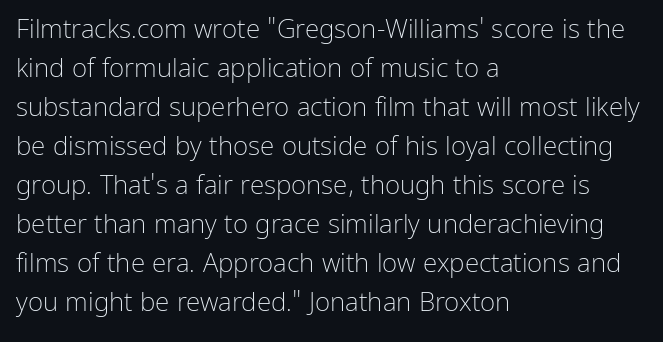
Each new line begins a customary step beneath the previous one. Students, note that the glyphs here touch the page at normal intervals. Letters rest on an invisible, unmarked baseline. Posture: upright roman.
